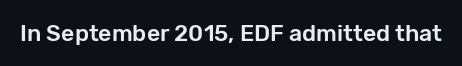
Q: Is the text italic (slanted)? A: No, it is upright.
Q: Is the text underlined? A: No.
Q: Is the spacing between letters normal or unusually wide? A: Normal.
